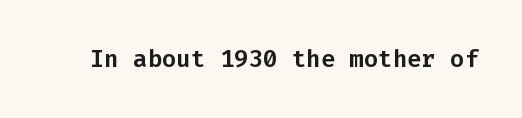
Q: Is the text italic (slanted)? A: No, it is upright.
Q: Is the text underlined? A: No.
Q: Is the spacing between letters normal or unusually wide? A: Normal.
